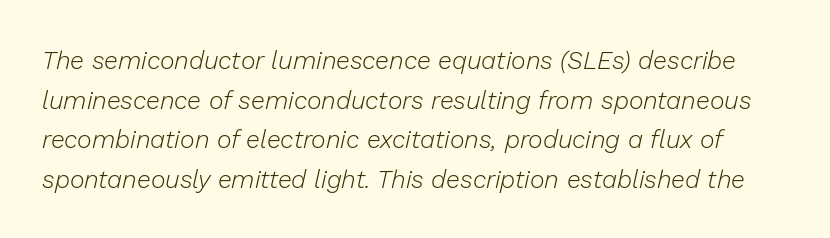
Q: Is the text bold? A: No.
Q: Is the text italic (slanted)? A: Yes, it leans right by about 13 degrees.
Q: Is the text underlined? A: No.
Q: Is the spacing between letters normal or unusually wide? A: Normal.
Q: Is the spacing between lines tight, normal or loose? A: Normal.
